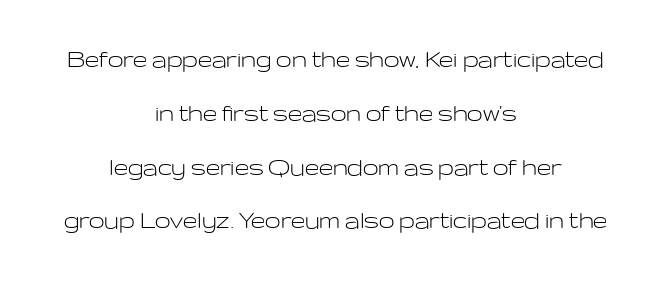
Standard letterfit; no display-style spreading of the glyphs. The letters stand straight up with perfectly vertical stems. Underlining? Definitely not there. Observe the absence of serifs on each vertical stroke in this sample.
